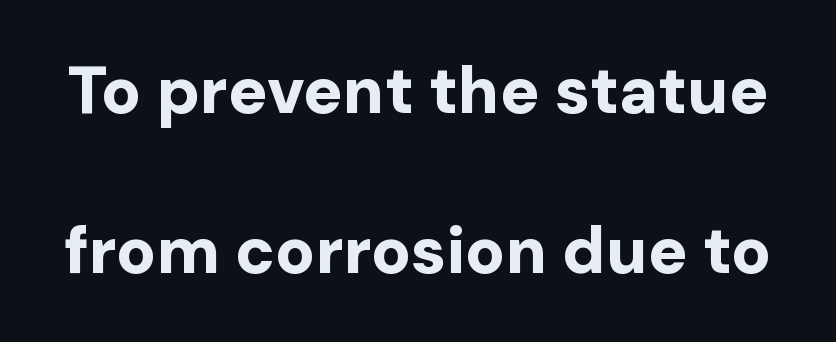
The axis of the letterforms is exactly vertical. In terms of letterspacing, this is plain default setting. The gap between lines stays unmarked. The passage shown is emphatically bold. Grotesque or geometric, the face here clearly has no serifs.
